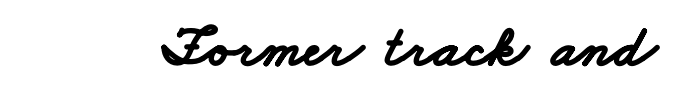
Q: Is the text bold? A: Yes.
Q: Is the typeface a serif or a sans-serif typeface? A: Sans-serif.
Q: Is the text underlined? A: No.
Q: Is the spacing between letters normal or unusually wide? A: Normal.
Q: Width (condensed, normal, or wide)? A: Wide.
Q: Stroke contrast? A: Low.
Q: x-height? A: Small.
Q: Monospaced? A: No.
